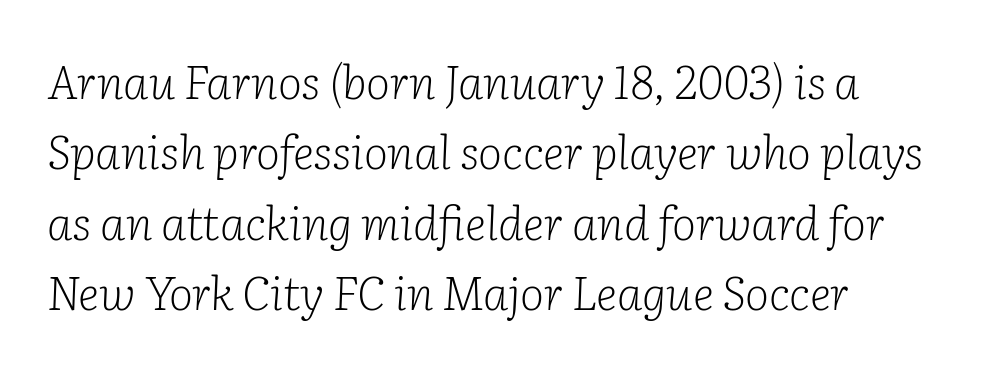
Q: Is the text bold? A: No.
Q: Is the text italic (slanted)? A: Yes, it leans right by about 2 degrees.
Q: Is the typeface a serif or a sans-serif typeface? A: Serif.
Q: Is the text underlined? A: No.
Q: How is the paragraph aligned? A: Left-aligned.
Q: Is the spacing between letters normal or unusually wide? A: Normal.
Q: Is the spacing between lines tight, normal or loose? A: Normal.
Q: Width (condensed, normal, or wide)? A: Normal.
Q: Stroke contrast? A: Low.
Q: x-height? A: Medium.
Q: Monospaced? A: No.
